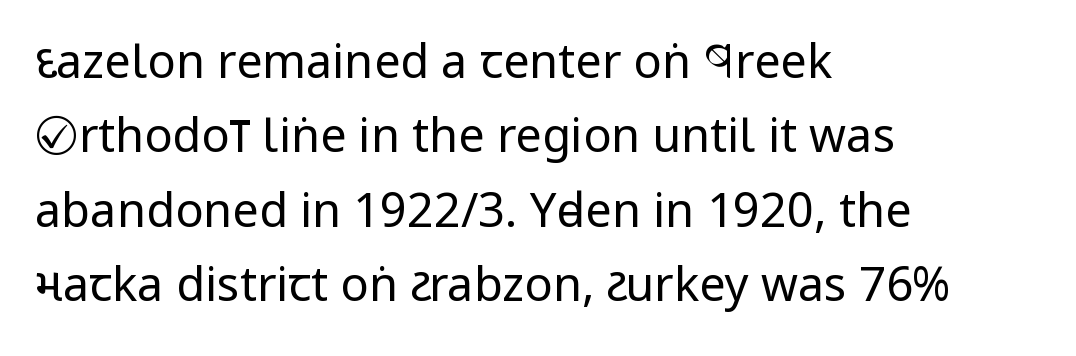
The image shows 47 px regular-weight, condensed sans-serif type, upright; set left-aligned, normal line spacing (1.58x), normal letter spacing, not underlined; low stroke contrast and a large x-height.
